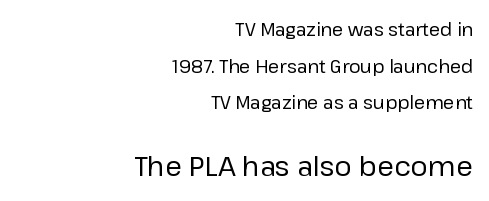
Default kerning and tracking; the words read as compact shapes. Right-aligned paragraph, ragged on the left. Typesetter's note — lower block bumped up in size, upper block left smaller. The characters are drawn with everyday or finer stroke widths. Words float on clear page, feet unadorned.
